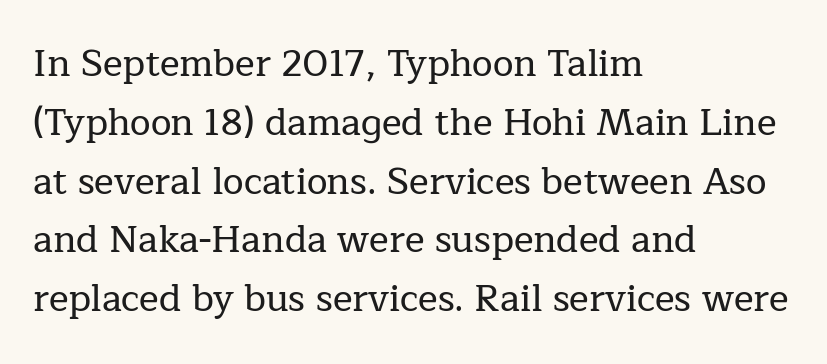
This sample is left-justified, so line endings fall wherever the words run out. This sample has the flowing, uneven cadence of proportional lettering. These lines are composed in type with serifs. Lines of text with bare space underneath. The type sits square on the baseline with zero lean.
